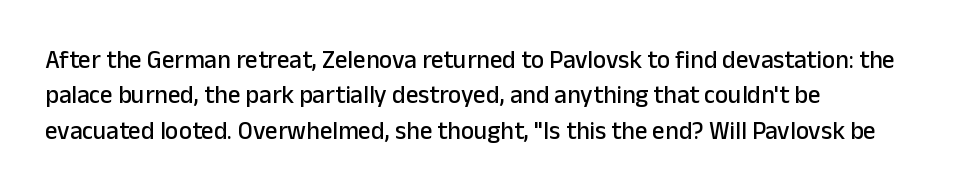
The line texture is even and compact thanks to regular tracking. Glance below the letters and you will spot only blank space. It's the straight-up-and-down kind of type. Each line starts at the same left margin while the right side varies. Reading down the column, the eye jumps a familiar distance to each next line.
